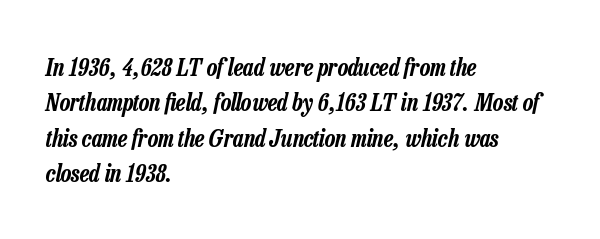
The image shows 24 px text type, italic (leaning right); set left-aligned, normal line spacing (1.47x), normal letter spacing, not underlined.
